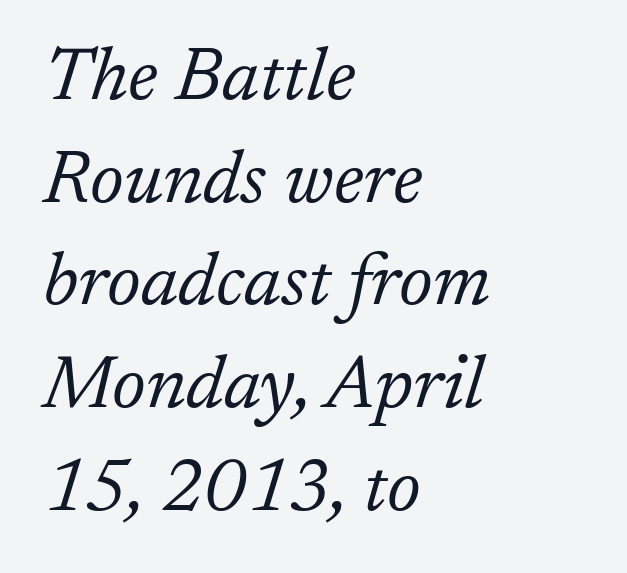
The image shows 75 px light serif type, italic (leaning right); set left-aligned, normal line spacing (1.37x), normal letter spacing, not underlined; low stroke contrast and a medium x-height.
